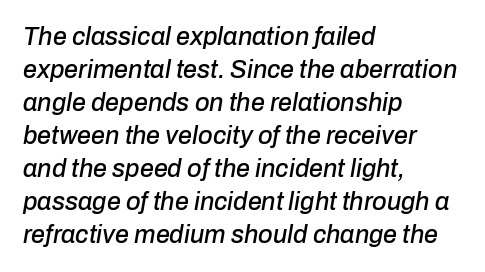
The image shows 25 px text type, italic (leaning right); set left-aligned, normal line spacing (1.32x), normal letter spacing, not underlined.
